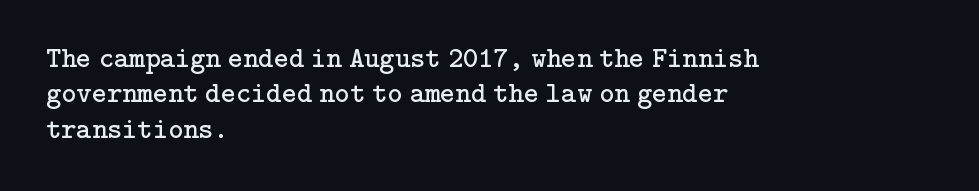
{"serif": "yes", "italic": "no", "bold": "no", "weight": "regular", "width": "normal", "stroke_contrast": "low", "x_height": "medium", "underline": "no", "align": "left", "line_spacing_ratio": 1.22, "letter_spacing": "normal", "letter_spacing_em": 0.0, "glyph_px": 29}
